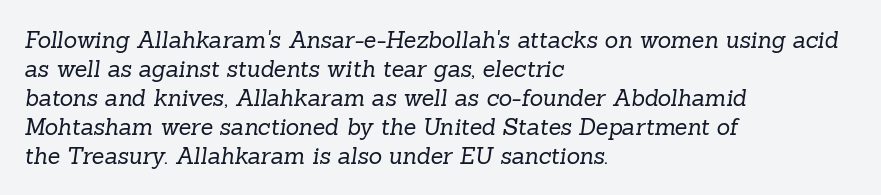
Lines of text with bare space underneath. Stems and bowls with no extra thickness — not bold. The rendering keeps characters at their native spacing. In terms of leading, this rendering sits right in the middle.
